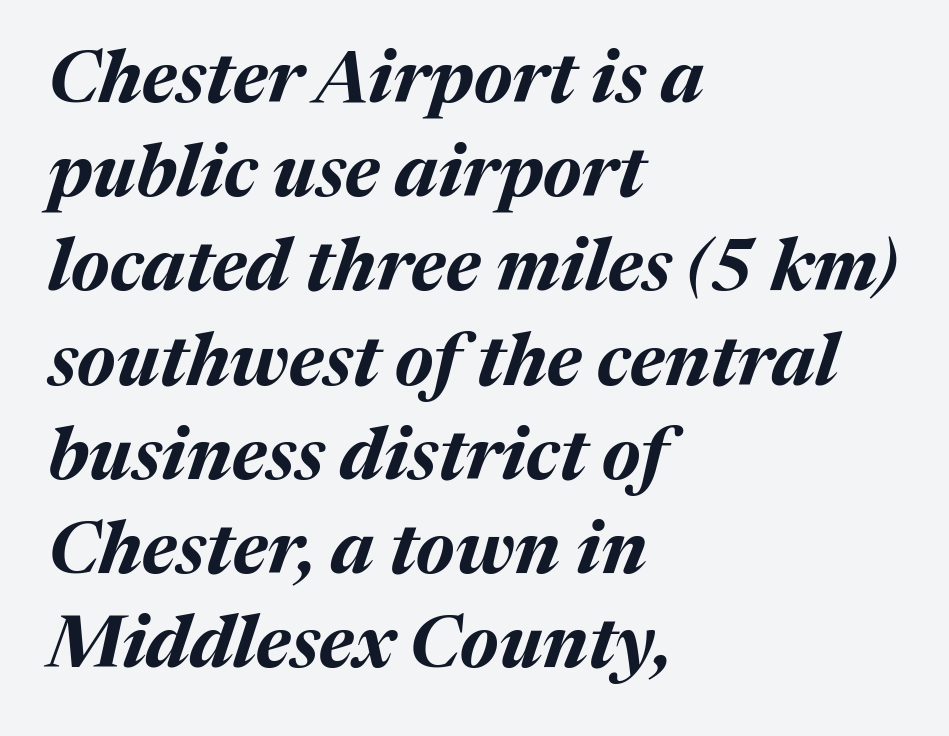
Q: Is the text bold? A: Yes.
Q: Is the text italic (slanted)? A: Yes, it leans right by about 17 degrees.
Q: Is the text underlined? A: No.
Q: How is the paragraph aligned? A: Left-aligned.
Q: Is the spacing between letters normal or unusually wide? A: Normal.
Q: Is the spacing between lines tight, normal or loose? A: Normal.
Q: Width (condensed, normal, or wide)? A: Normal.
Q: Stroke contrast? A: Medium.
Q: x-height? A: Medium.
Q: Monospaced? A: No.
